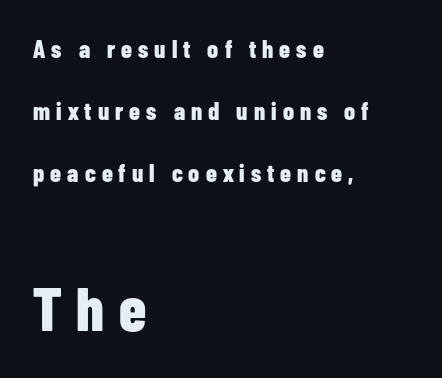
{"serif": "no", "italic": "no", "bold": "yes", "weight": "bold", "width": "condensed", "stroke_contrast": "low", "x_height": "medium", "monospaced": "no", "underline": "no", "align": "left", "line_spacing": "loose", "line_spacing_ratio": 2.49, "letter_spacing": "wide", "letter_spacing_em": 0.24, "larger_block": "second", "size_ratio": 2.48, "glyph_px": 62}
